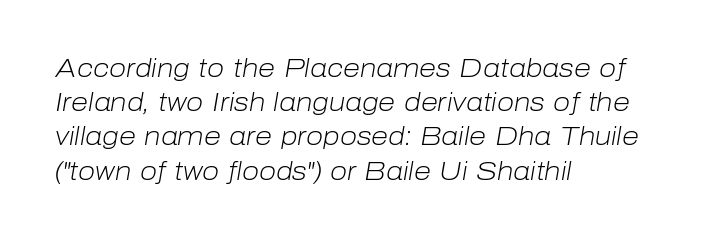
Q: Is the text bold? A: No.
Q: Is the text italic (slanted)? A: Yes, it leans right by about 10 degrees.
Q: Is the text underlined? A: No.
Q: How is the paragraph aligned? A: Left-aligned.
Q: Is the spacing between letters normal or unusually wide? A: Normal.
Q: Is the spacing between lines tight, normal or loose? A: Normal.
